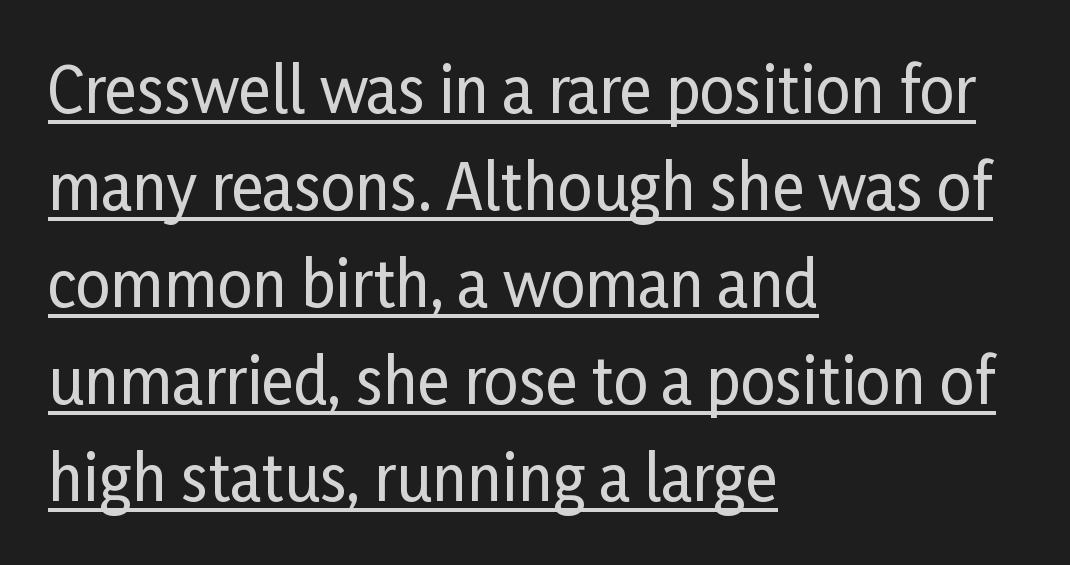
Q: Is the text italic (slanted)? A: No, it is upright.
Q: Is the typeface a serif or a sans-serif typeface? A: Sans-serif.
Q: Is the text underlined? A: Yes.
Q: How is the paragraph aligned? A: Left-aligned.
Q: Is the spacing between letters normal or unusually wide? A: Normal.
Q: Is the spacing between lines tight, normal or loose? A: Normal.
Q: Width (condensed, normal, or wide)? A: Condensed.
Q: Stroke contrast? A: Low.
Q: x-height? A: Medium.
Q: Monospaced? A: No.
